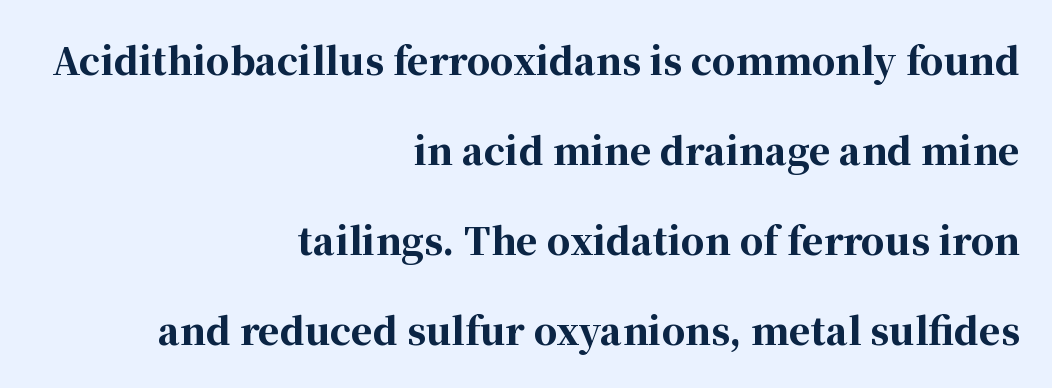
The image shows 37 px bold serif type, upright; set right-aligned, loose line spacing (2.43x), normal letter spacing, not underlined; high stroke contrast and a medium x-height.
